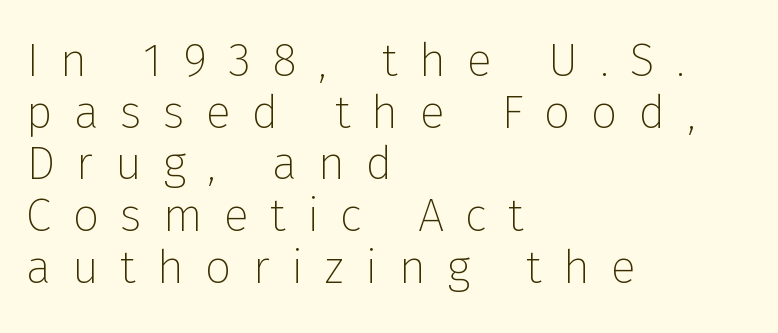
The image shows 47 px thin sans-serif type, upright; set left-aligned, tight line spacing (1.1x), unusually wide letter spacing (+0.45 em), not underlined; low stroke contrast and a medium x-height.
